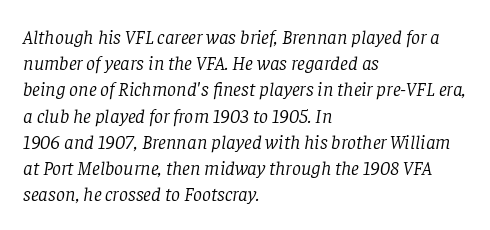
Q: Is the text bold? A: No.
Q: Is the text italic (slanted)? A: Yes, it leans right by about 8 degrees.
Q: Is the text underlined? A: No.
Q: How is the paragraph aligned? A: Left-aligned.
Q: Is the spacing between letters normal or unusually wide? A: Normal.
Q: Is the spacing between lines tight, normal or loose? A: Normal.
